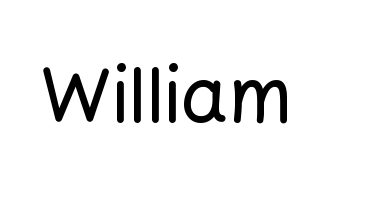
Q: Is the text italic (slanted)? A: No, it is upright.
Q: Is the typeface a serif or a sans-serif typeface? A: Sans-serif.
Q: Is the text underlined? A: No.
Q: Is the spacing between letters normal or unusually wide? A: Normal.
Q: Width (condensed, normal, or wide)? A: Normal.
Q: Stroke contrast? A: Low.
Q: x-height? A: Medium.
Q: Monospaced? A: No.
